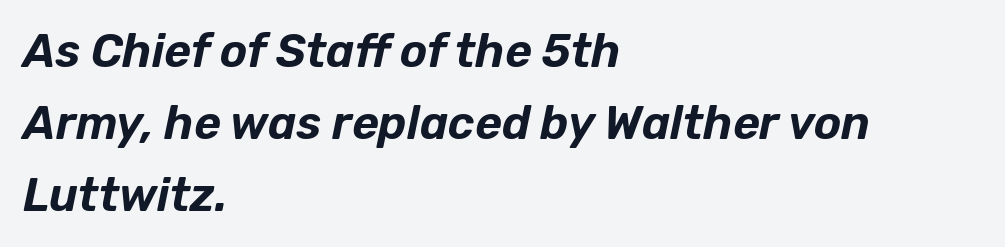
Descender tails drop into unmarked territory. Typeset ragged right — the left edge is the straight one. The leading is moderate, giving the passage an even texture. Characters are canted at an angle relative to the baseline's perpendicular.
